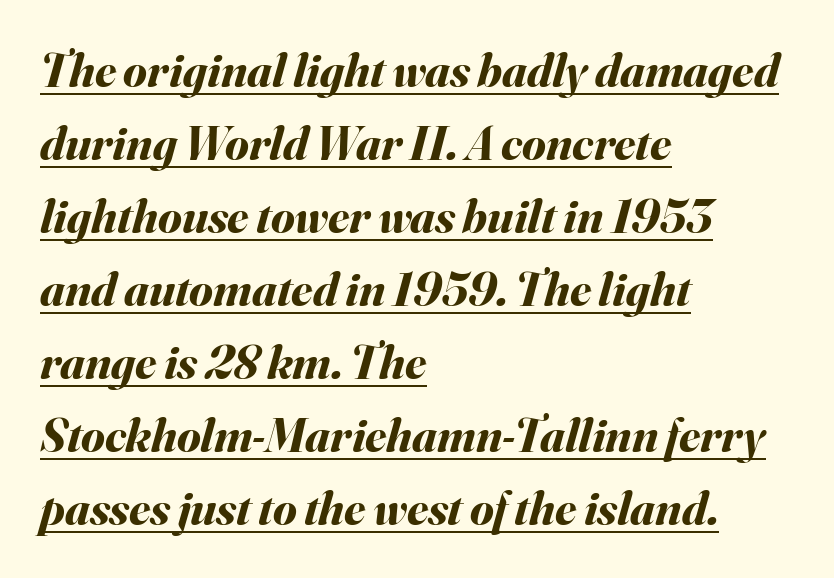
The line texture is even and compact thanks to regular tracking. This sample carries an underscore along the baseline area. The passage shown is typed in a proportional face where columns would drift. These words are printed bold, with thick strokes throughout. This sample keeps an unexceptional amount of space between lines.
